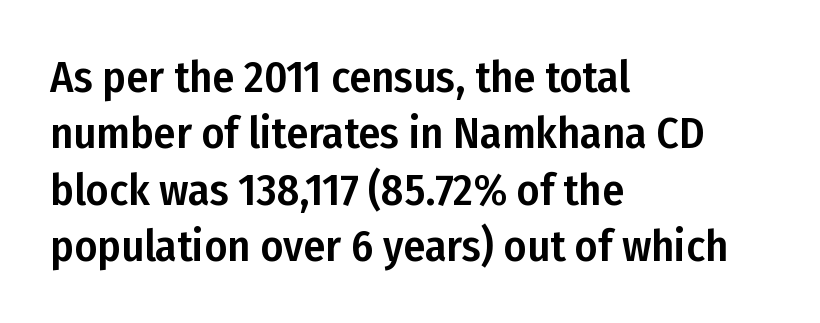
{"serif": "no", "italic": "no", "width": "condensed", "stroke_contrast": "low", "x_height": "medium", "monospaced": "no", "underline": "no", "align": "left", "line_spacing": "normal", "line_spacing_ratio": 1.28, "letter_spacing": "normal", "letter_spacing_em": 0.0, "glyph_px": 44}
